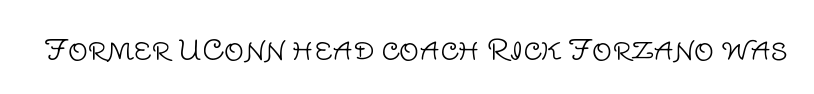
{"serif": "no", "bold": "no", "weight": "light", "width": "normal", "stroke_contrast": "low", "x_height": "large", "monospaced": "no", "underline": "no", "letter_spacing": "normal", "letter_spacing_em": 0.0, "glyph_px": 28}
